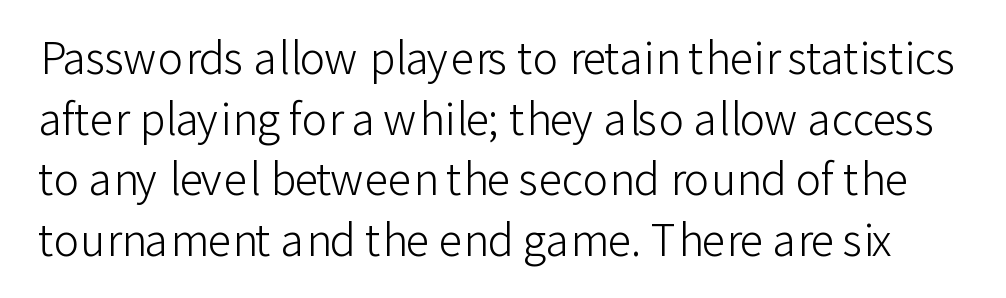
{"serif": "no", "italic": "no", "bold": "no", "weight": "light", "width": "normal", "stroke_contrast": "low", "x_height": "medium", "monospaced": "no", "underline": "no", "line_spacing": "normal", "line_spacing_ratio": 1.41, "letter_spacing": "normal", "letter_spacing_em": 0.0, "glyph_px": 43}
